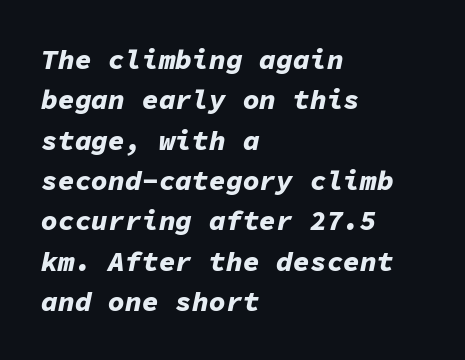
The image shows 28 px bold type, italic (leaning right), monospaced; set left-aligned, normal line spacing (1.44x), normal letter spacing, not underlined; low stroke contrast and a medium x-height.
